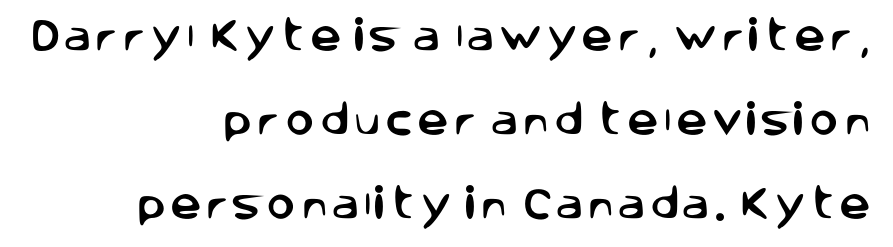
{"serif": "no", "italic": "no", "width": "normal", "stroke_contrast": "low", "x_height": "large", "monospaced": "no", "underline": "no", "align": "right", "line_spacing": "loose", "line_spacing_ratio": 2.4, "glyph_px": 35}
